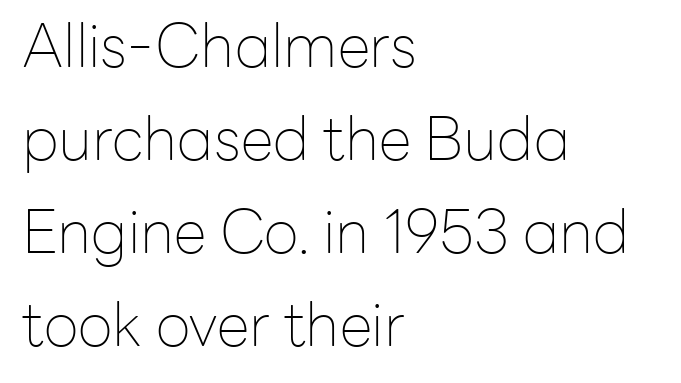
{"serif": "no", "italic": "no", "bold": "no", "weight": "thin", "width": "normal", "stroke_contrast": "low", "x_height": "medium", "monospaced": "no", "underline": "no", "align": "left", "line_spacing": "normal", "line_spacing_ratio": 1.55, "letter_spacing": "normal", "letter_spacing_em": 0.0, "glyph_px": 60}
